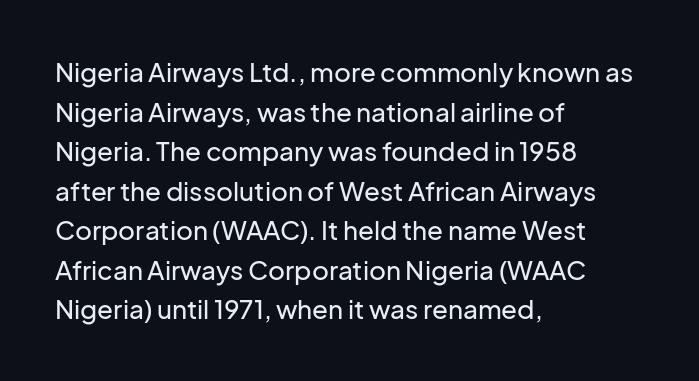
Interline gaps are of average width in this sample. The type sits square on the baseline with zero lean. Just letters on the line, the space beneath them empty. Students, note that the glyphs here touch the page at normal intervals. The rendering anchors every line to the left-hand side.
